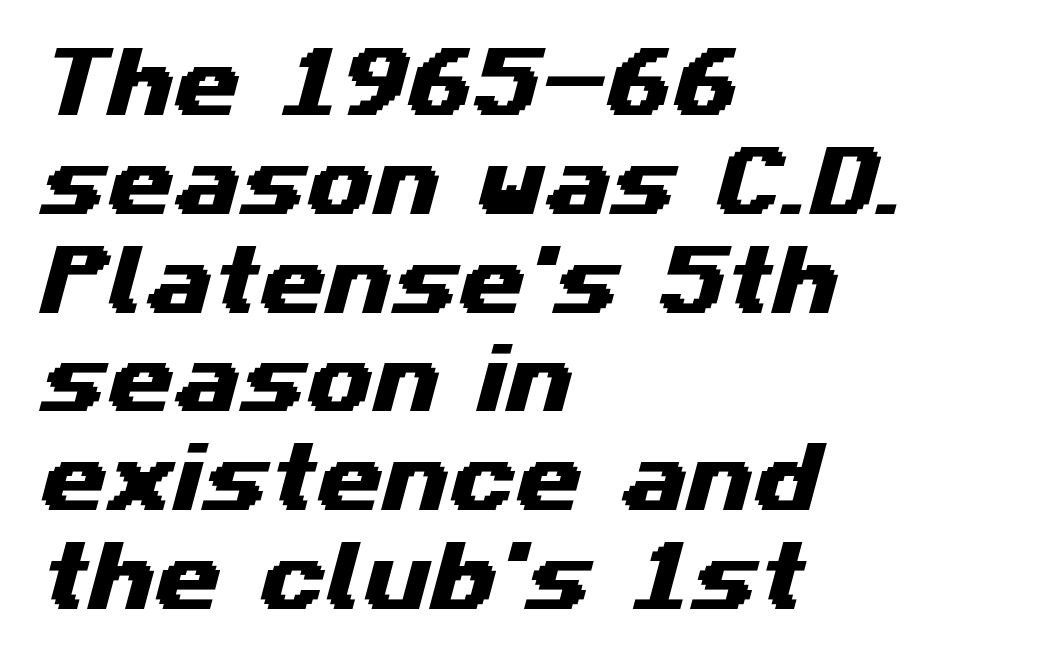
The image shows 76 px wide sans-serif type; set left-aligned, normal line spacing (1.3x), normal letter spacing, not underlined; medium stroke contrast and a medium x-height.
